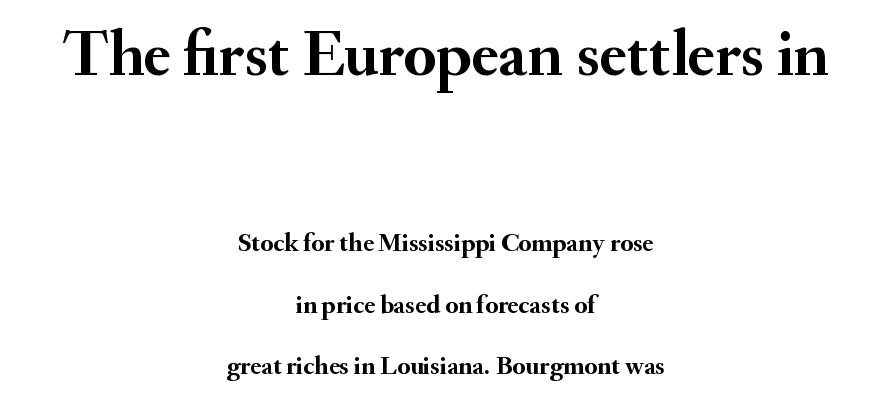
{"serif": "yes", "italic": "no", "bold": "yes", "weight": "semibold", "width": "normal", "stroke_contrast": "medium", "x_height": "small", "monospaced": "no", "underline": "no", "align": "center", "line_spacing": "loose", "line_spacing_ratio": 2.37, "letter_spacing": "normal", "letter_spacing_em": 0.0, "larger_block": "first", "size_ratio": 2.5, "glyph_px": 65}
